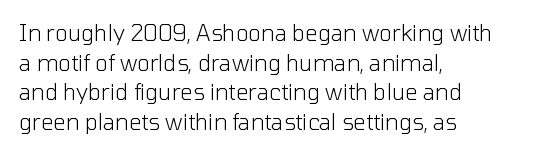
Unmarked baselines from the first word to the last. The designer left line spacing at the default. The rendering anchors every line to the left-hand side. The gaps between neighbouring characters are ordinary and unremarkable. The type sits square on the baseline with zero lean.
